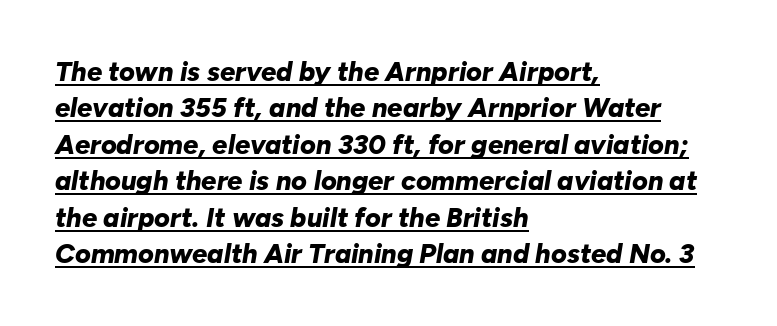
Q: Is the text bold? A: Yes.
Q: Is the text italic (slanted)? A: Yes, it leans right by about 10 degrees.
Q: Is the text underlined? A: Yes.
Q: How is the paragraph aligned? A: Left-aligned.
Q: Is the spacing between letters normal or unusually wide? A: Normal.
Q: Is the spacing between lines tight, normal or loose? A: Normal.
